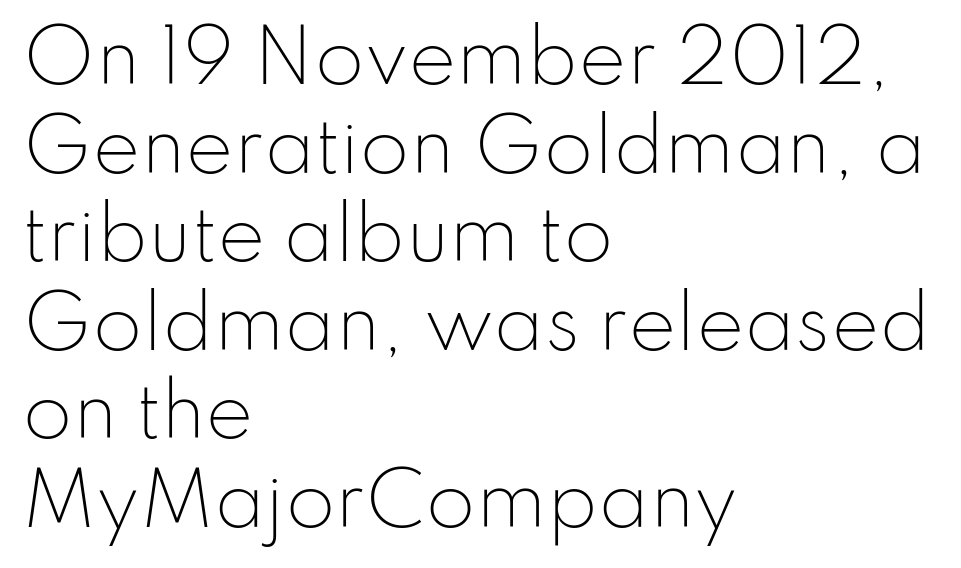
These lines are set flush left with a ragged right edge. Nobody drew a line under any word here. Classification — sans serif. Spacing verdict: proportional, widths tailored to each character. Summary of weight: not heavy and not bold.
